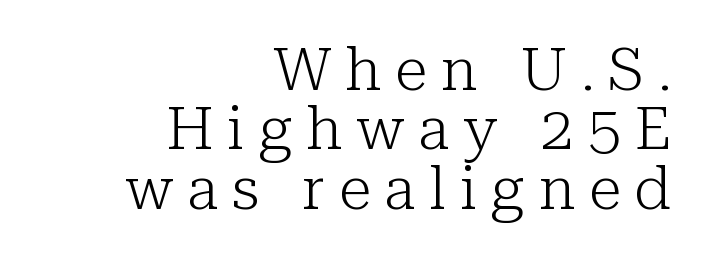
{"serif": "yes", "italic": "no", "bold": "no", "weight": "light", "width": "normal", "stroke_contrast": "low", "x_height": "medium", "monospaced": "no", "underline": "no", "align": "right", "line_spacing": "tight", "line_spacing_ratio": 0.99, "letter_spacing": "wide", "letter_spacing_em": 0.23, "glyph_px": 60}
